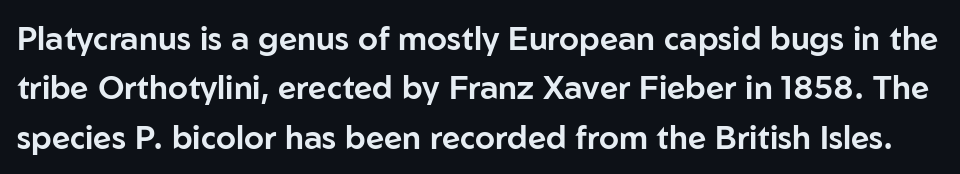
The image shows 32 px sans-serif type, upright; set normal line spacing (1.54x), normal letter spacing, not underlined; low stroke contrast and a medium x-height.
